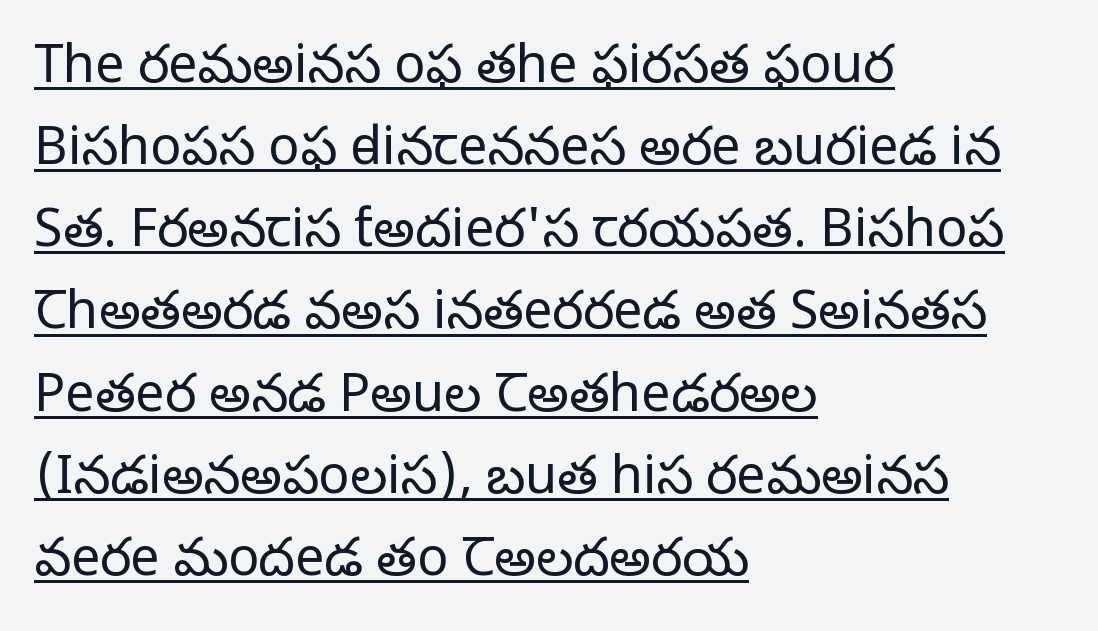
Q: Is the text bold? A: No.
Q: Is the text italic (slanted)? A: No, it is upright.
Q: Is the typeface a serif or a sans-serif typeface? A: Serif.
Q: Is the text underlined? A: Yes.
Q: How is the paragraph aligned? A: Left-aligned.
Q: Is the spacing between letters normal or unusually wide? A: Normal.
Q: Is the spacing between lines tight, normal or loose? A: Normal.
Q: Width (condensed, normal, or wide)? A: Normal.
Q: Stroke contrast? A: Low.
Q: x-height? A: Large.
Q: Monospaced? A: No.
